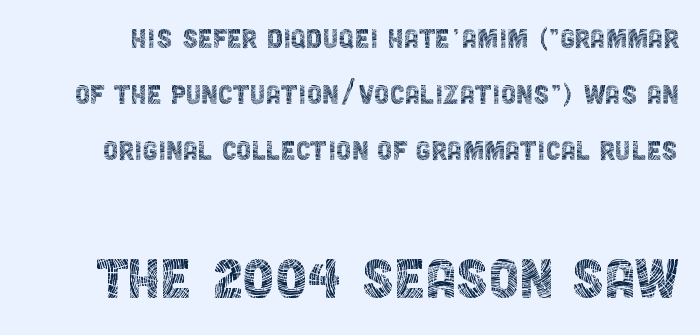
The image shows 69 px thin, condensed sans-serif type, upright; set normal line spacing (1.65x), normal letter spacing, not underlined; the second (bottom) block is 2.03x larger; a large x-height.
